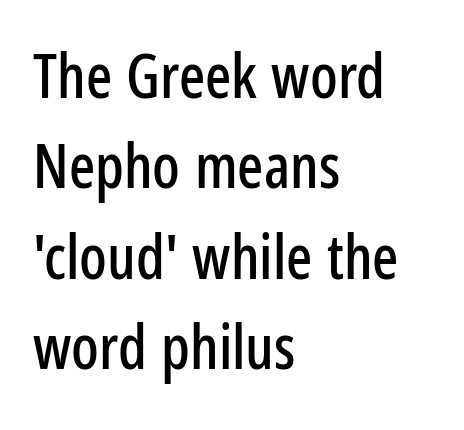
Q: Is the text italic (slanted)? A: No, it is upright.
Q: Is the typeface a serif or a sans-serif typeface? A: Sans-serif.
Q: Is the text underlined? A: No.
Q: How is the paragraph aligned? A: Left-aligned.
Q: Is the spacing between letters normal or unusually wide? A: Normal.
Q: Is the spacing between lines tight, normal or loose? A: Normal.
Q: Width (condensed, normal, or wide)? A: Condensed.
Q: Stroke contrast? A: Low.
Q: x-height? A: Medium.
Q: Monospaced? A: No.
